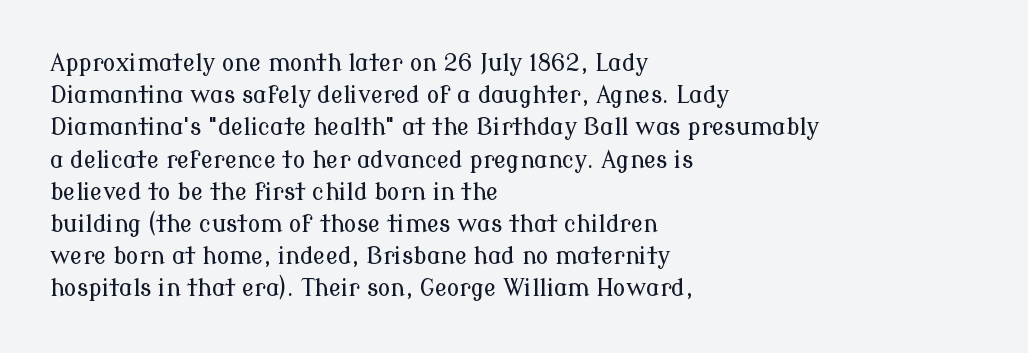
Does the leading feel generous? No, just average. The paragraph shown leans on its left margin. The string is rendered with underlining switched off. Here the glyphs are tracked normally, forming tight word shapes. The font's upright variant was chosen for this text.
